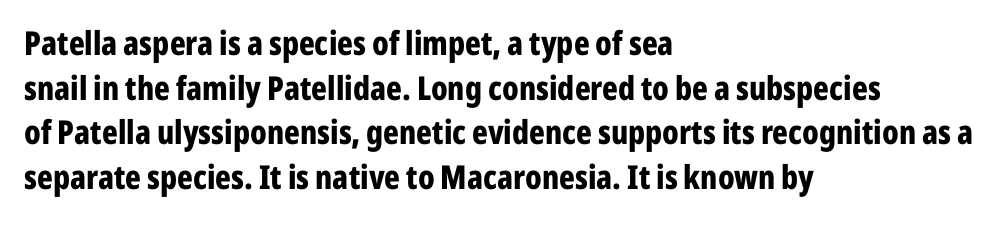
Proportional: the letters do not fall into vertical columns. Nobody touched the tracking dial on this one. Classification — sans serif. This block has exactly the height ordinary leading produces. Check the space under the baseline: it is left empty. Quick note: not italic, upright.
